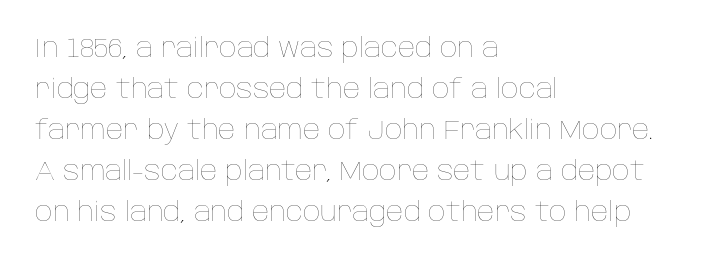
{"italic": "no", "bold": "no", "underline": "no", "align": "left", "line_spacing": "normal", "line_spacing_ratio": 1.52, "letter_spacing": "normal", "letter_spacing_em": 0.0, "glyph_px": 27}
